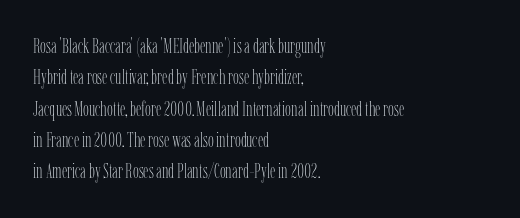
{"italic": "no", "bold": "no", "underline": "no", "align": "left", "line_spacing": "normal", "line_spacing_ratio": 1.49, "letter_spacing": "normal", "letter_spacing_em": 0.0, "glyph_px": 21}
